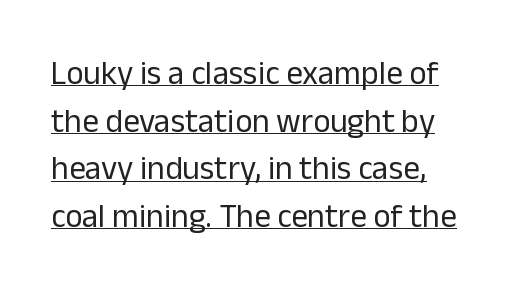
The image shows 33 px regular-weight sans-serif type, upright; set normal line spacing (1.44x), normal letter spacing, underlined; low stroke contrast and a medium x-height.
